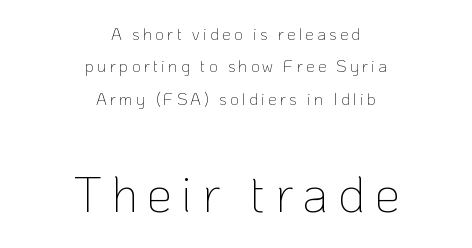
The image shows 50 px thin sans-serif type, upright; set centered, loose line spacing (1.91x), not underlined; the second (bottom) block is 2.94x larger; low stroke contrast and a medium x-height.
